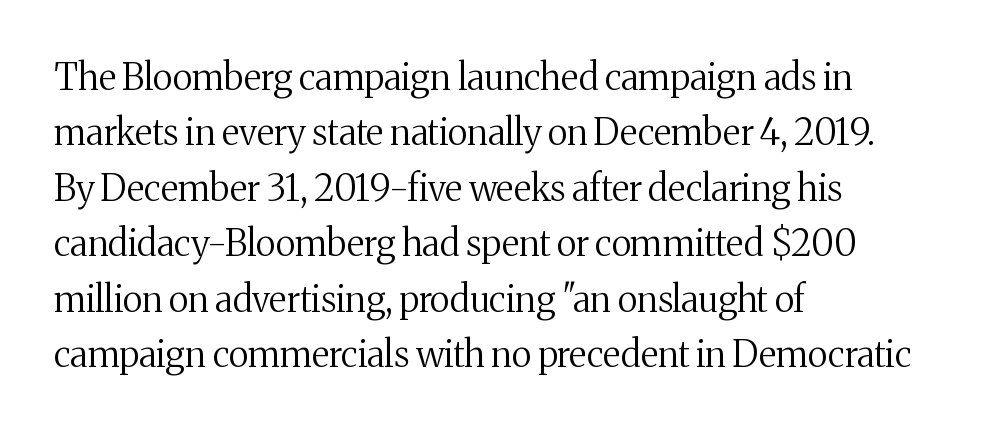
The image shows 36 px regular-weight serif type, upright; set left-aligned, normal line spacing (1.54x), normal letter spacing, not underlined; medium stroke contrast and a medium x-height.
